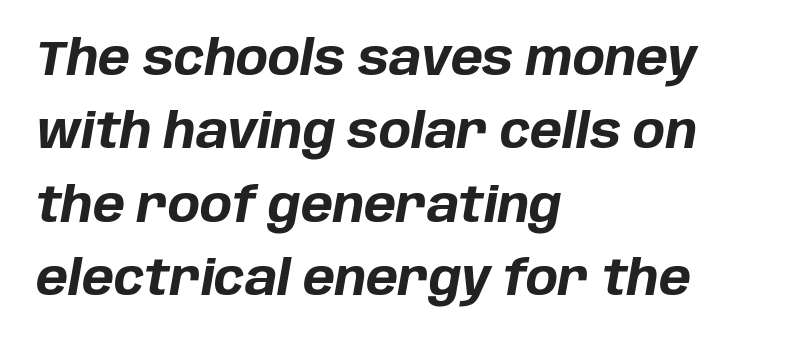
Rendered with sloped, italic letterforms. Is the type bold? Yes — the strokes are clearly thick and heavy. Observe the ordinary spacing: letters are neighbours, not strangers. The line-height multiplier appears to be the usual default.
